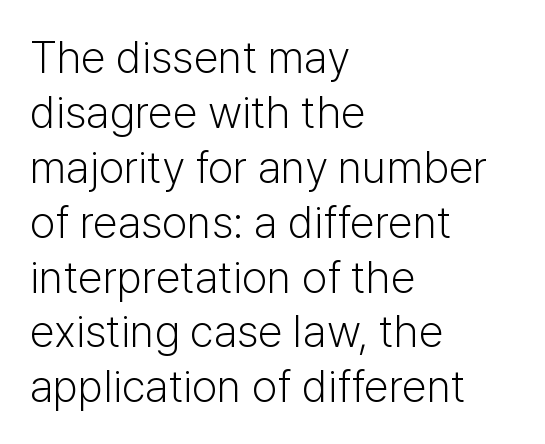
Is this a sans? Yes — the strokes have no serifs. The face used here is proportionally spaced, like ordinary book or web type. Notice how the stems are strictly vertical — no italics here. Type without underlining. This sample uses plain, unmodified letter spacing. The typeface has the unassuming heft of standard copy or less.
